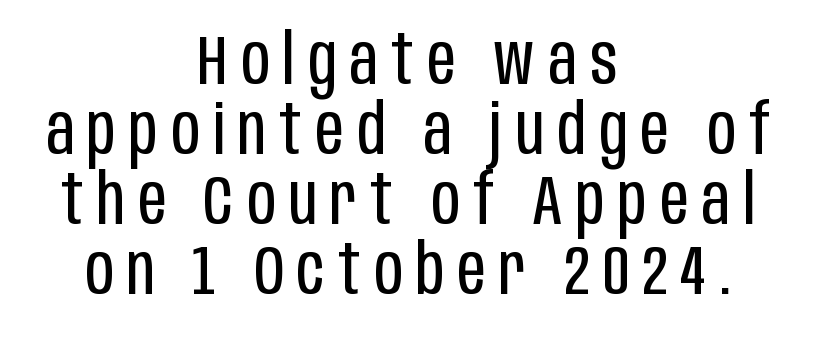
The rendering positions every line midway between the sides. Note: no serifs on the glyphs. Stems and bowls with no extra thickness — not bold. Anything drawn beneath the words? Only blank space. What's the leading like? Squeezed, with rows nearly overlapping. Posture: upright roman.
